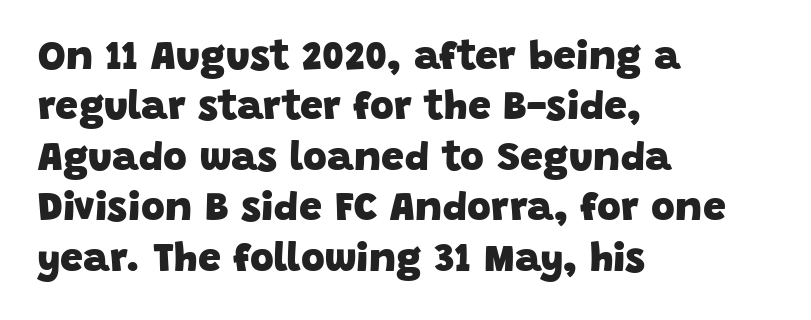
The image shows 41 px heavy sans-serif type; set left-aligned, line spacing 1.23x, normal letter spacing, not underlined; low stroke contrast and a large x-height.
